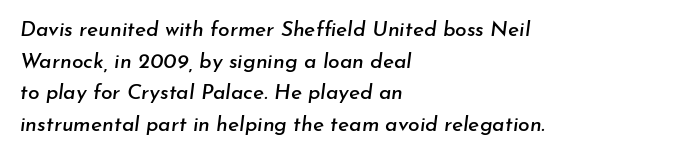
The image shows 21 px text type, italic (leaning right); set left-aligned, normal line spacing (1.51x), normal letter spacing, not underlined.
